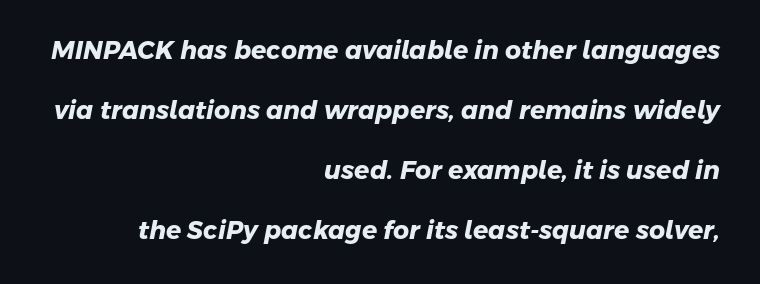
{"bold": "yes", "underline": "no", "align": "right", "line_spacing": "loose", "line_spacing_ratio": 2.4, "letter_spacing": "normal", "letter_spacing_em": 0.0, "glyph_px": 25}
